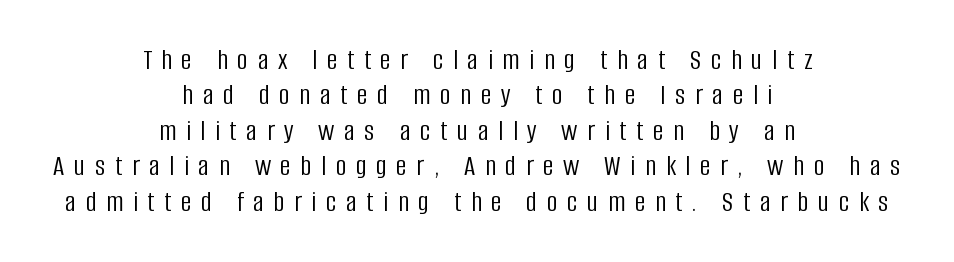
The image shows 30 px light, condensed sans-serif type, upright; set centered, line spacing 1.18x, unusually wide letter spacing (+0.32 em), not underlined; low stroke contrast and a large x-height.
